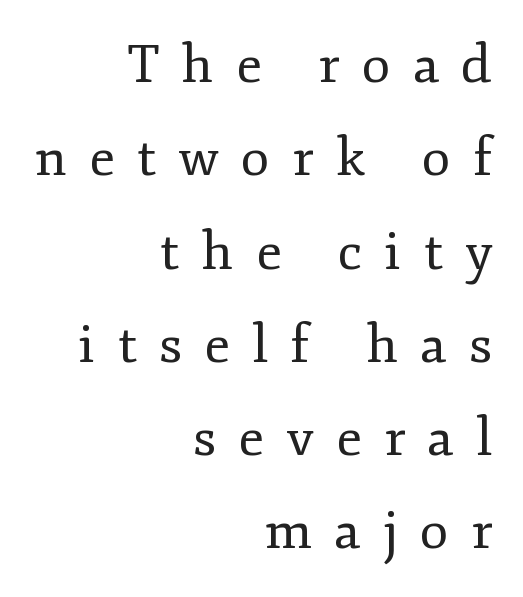
Layout note: lines flush right. Letters have the restrained weight of plain body copy at most. The zone under the glyphs is completely vacant. Is this a fixed-width face? No — the glyphs have proportional, varying widths.
